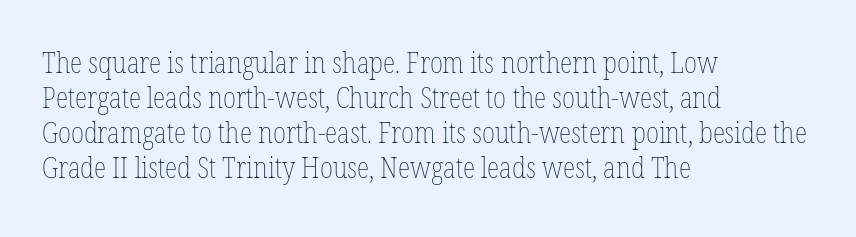
Q: Is the text bold? A: No.
Q: Is the text italic (slanted)? A: No, it is upright.
Q: Is the text underlined? A: No.
Q: How is the paragraph aligned? A: Left-aligned.
Q: Is the spacing between letters normal or unusually wide? A: Normal.
Q: Width (condensed, normal, or wide)? A: Condensed.
Q: Stroke contrast? A: Low.
Q: x-height? A: Medium.
Q: Monospaced? A: No.
